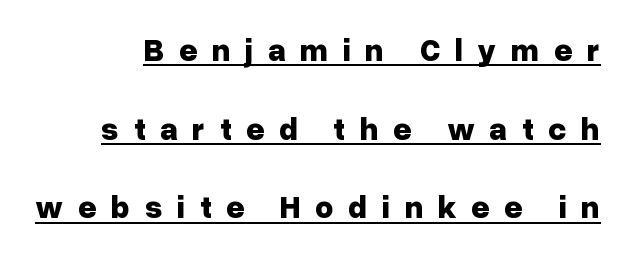
Caption: lettering with a line underneath. A typesetter would label this face a sans. Quick note: not italic, upright. Horizontal bands of white between lines are thick stripes. These lines have a slow, spaced-out rhythm from letter to letter. The face used here is proportionally spaced, like ordinary book or web type.
